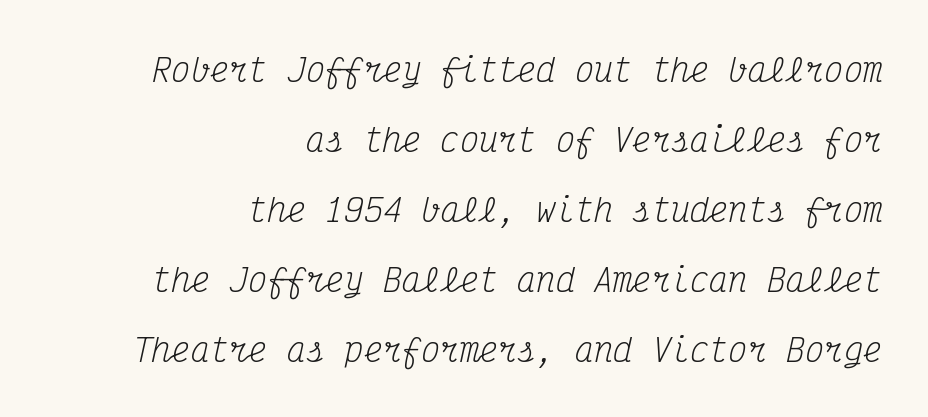
{"serif": "yes", "italic": "yes", "lean": "right", "slant_degrees": 12, "bold": "no", "weight": "regular", "width": "condensed", "stroke_contrast": "medium", "x_height": "medium", "monospaced": "yes", "underline": "no", "align": "right", "line_spacing": "loose", "line_spacing_ratio": 2.19, "letter_spacing": "normal", "letter_spacing_em": 0.0, "glyph_px": 32}
